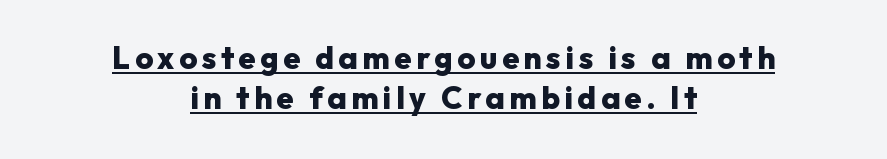
The passage shown is typed in a proportional face where columns would drift. Summary of vertical rhythm: regular, with standard interline spacing. The rendering uses the underline text-decoration. Alignment: centered. In terms of letterform style, serifs are entirely absent. In terms of weight, the rendering is a true, heavy bold.
